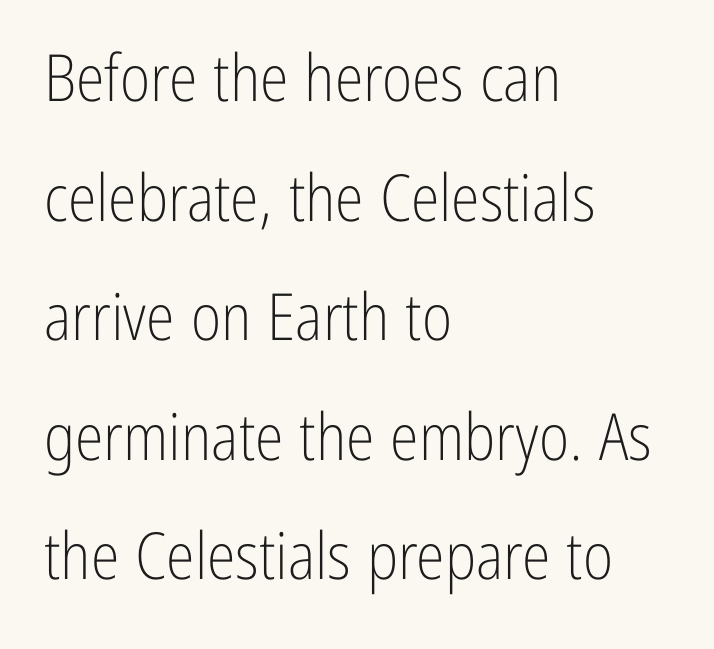
Q: Is the text bold? A: No.
Q: Is the text italic (slanted)? A: No, it is upright.
Q: Is the typeface a serif or a sans-serif typeface? A: Sans-serif.
Q: Is the text underlined? A: No.
Q: How is the paragraph aligned? A: Left-aligned.
Q: Is the spacing between letters normal or unusually wide? A: Normal.
Q: Width (condensed, normal, or wide)? A: Condensed.
Q: Stroke contrast? A: Low.
Q: x-height? A: Medium.
Q: Monospaced? A: No.
